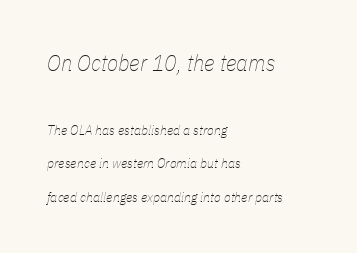
{"italic": "yes", "lean": "right", "slant_degrees": 11, "bold": "no", "underline": "no", "align": "left", "line_spacing": "loose", "line_spacing_ratio": 2.38, "letter_spacing": "normal", "letter_spacing_em": 0.0, "larger_block": "first", "size_ratio": 1.64, "glyph_px": 23}
